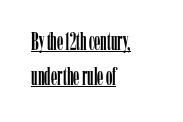
In designer terms, the underline attribute is active on this setting. Leftover space on each line is placed entirely after the last word. Regular leading. This sample uses plain, unmodified letter spacing. Designer's note — italics off, roman on.
